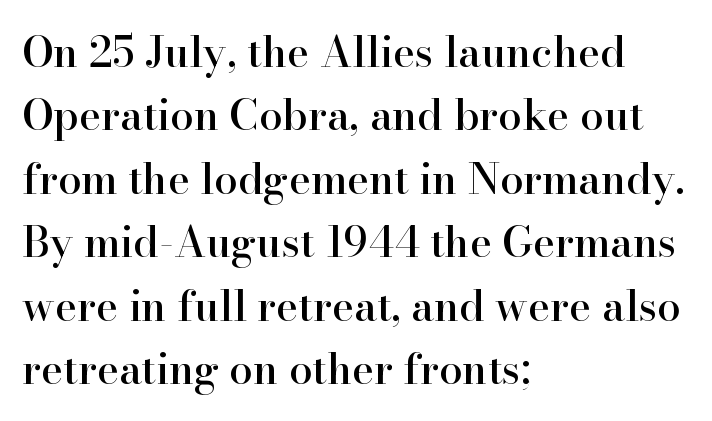
{"serif": "yes", "italic": "no", "width": "normal", "stroke_contrast": "high", "x_height": "small", "monospaced": "no", "underline": "no", "align": "left", "line_spacing": "normal", "line_spacing_ratio": 1.51, "letter_spacing": "normal", "letter_spacing_em": 0.0, "glyph_px": 42}
